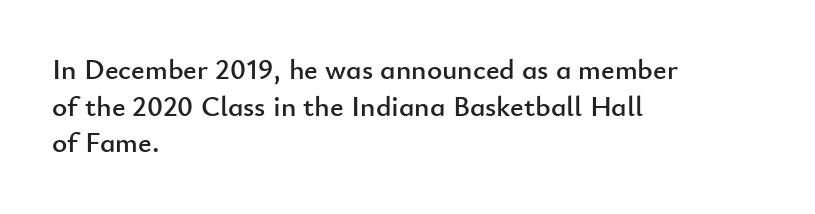
The image shows 29 px sans-serif type, upright; set left-aligned, normal line spacing (1.26x), normal letter spacing, not underlined; low stroke contrast and a small x-height.
